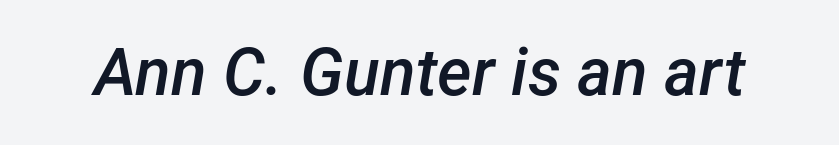
The image shows 66 px semibold type, italic (leaning right); set normal letter spacing, not underlined; low stroke contrast and a medium x-height.
